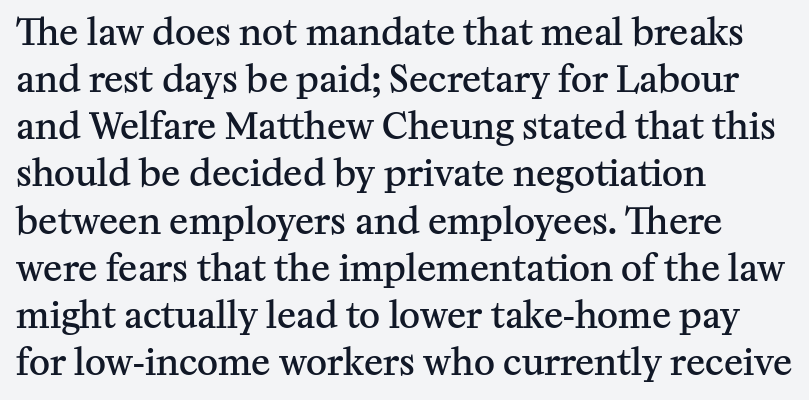
Rendered with straight, roman letterforms. Spacing between characters is what you'd get straight out of the box. The gap between lines stays unmarked. Unlike a clean sans, this face finishes its strokes with serifs. Students, observe: this is what conventionally led text looks like.
